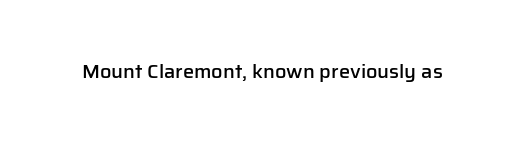
The image shows 20 px text type, upright; set normal letter spacing, not underlined.
